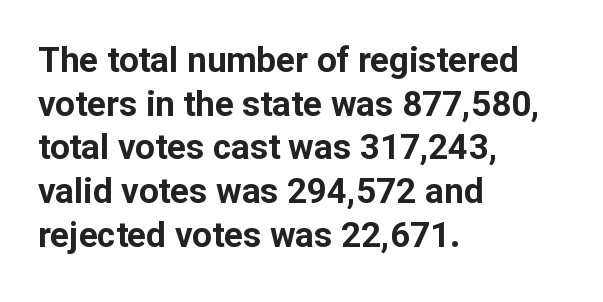
Rule under the text: the space is simply empty. Do the characters align in a grid? No, the font is proportional. Each word holds together tightly as a unit, with standard inter-letter gaps. Does the type have serifs? No, each stem ends abruptly. The sample has been set heavy, in full bold.
